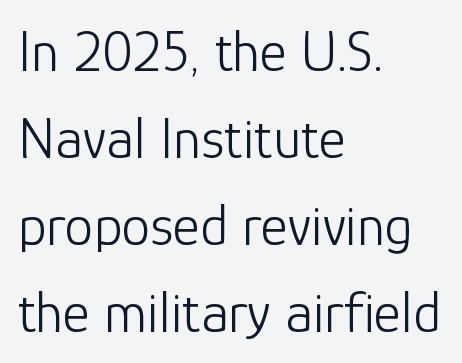
What kind of face is this? One without serifs — a sans. Honestly, there is no underline to notice here at all. Here the designer chose a conventional face with non-uniform glyph widths. Vertical spacing — default. The lines are quadded left. On a weight scale, this lands at 450 or below.
